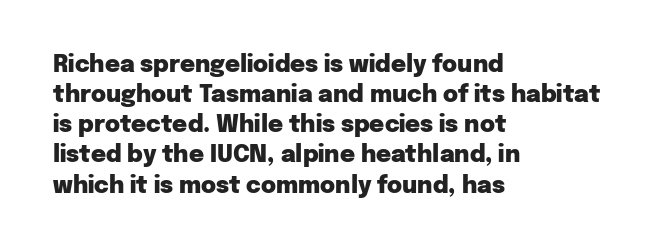
{"italic": "no", "bold": "yes", "underline": "no", "align": "left", "line_spacing": "normal", "line_spacing_ratio": 1.31, "letter_spacing": "normal", "letter_spacing_em": 0.0, "glyph_px": 23}
